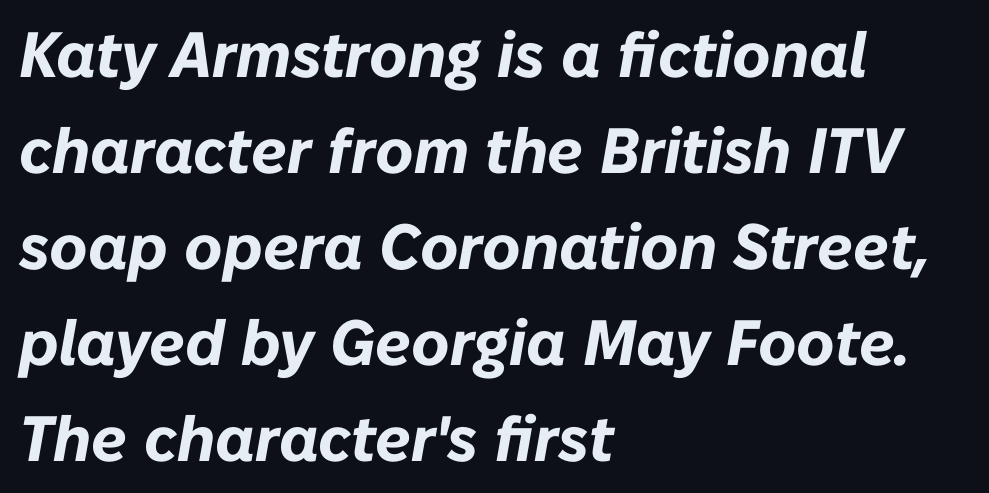
Q: Is the text bold? A: Yes.
Q: Is the text italic (slanted)? A: Yes, it leans right by about 10 degrees.
Q: Is the text underlined? A: No.
Q: How is the paragraph aligned? A: Left-aligned.
Q: Is the spacing between letters normal or unusually wide? A: Normal.
Q: Is the spacing between lines tight, normal or loose? A: Normal.
Q: Width (condensed, normal, or wide)? A: Normal.
Q: Stroke contrast? A: Low.
Q: x-height? A: Medium.
Q: Monospaced? A: No.
